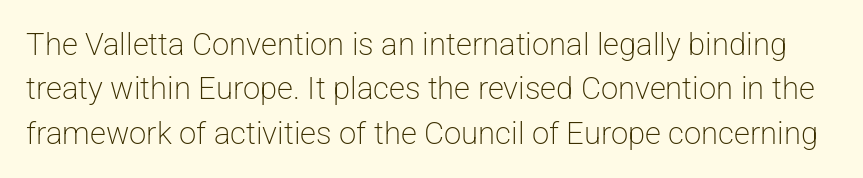
A light-to-regular cut is what we see here. This sample uses an upright cut, with every glyph sitting square on the baseline. Nobody touched the tracking dial on this one. Here the designer chose a conventional face with non-uniform glyph widths. The face used here is a sans, in the tradition of grotesques and geometrics.
